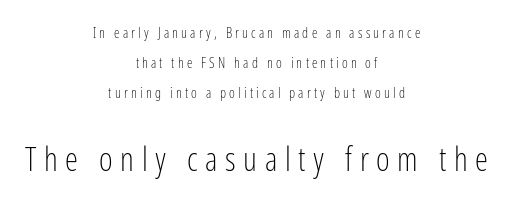
{"serif": "no", "italic": "no", "bold": "no", "weight": "light", "width": "condensed", "stroke_contrast": "low", "x_height": "medium", "monospaced": "no", "underline": "no", "align": "center", "line_spacing": "loose", "line_spacing_ratio": 2.13, "letter_spacing": "wide", "letter_spacing_em": 0.23, "larger_block": "second", "size_ratio": 2.36, "glyph_px": 33}
